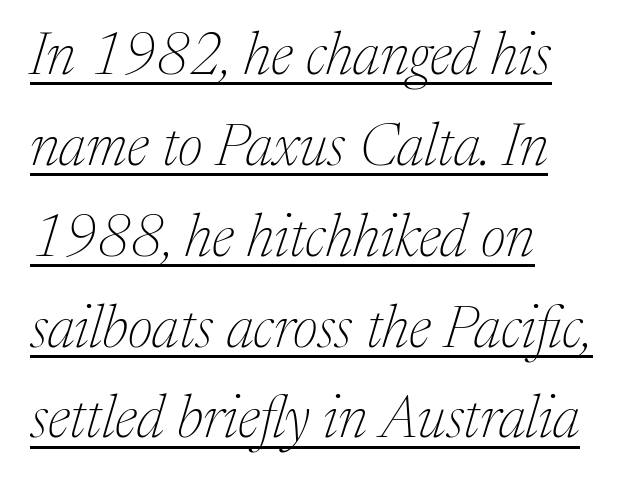
{"serif": "yes", "italic": "yes", "lean": "right", "slant_degrees": 17, "bold": "no", "weight": "thin", "width": "normal", "stroke_contrast": "medium", "x_height": "medium", "monospaced": "no", "underline": "yes", "align": "left", "line_spacing": "normal", "line_spacing_ratio": 1.54, "letter_spacing": "normal", "letter_spacing_em": 0.0, "glyph_px": 59}
